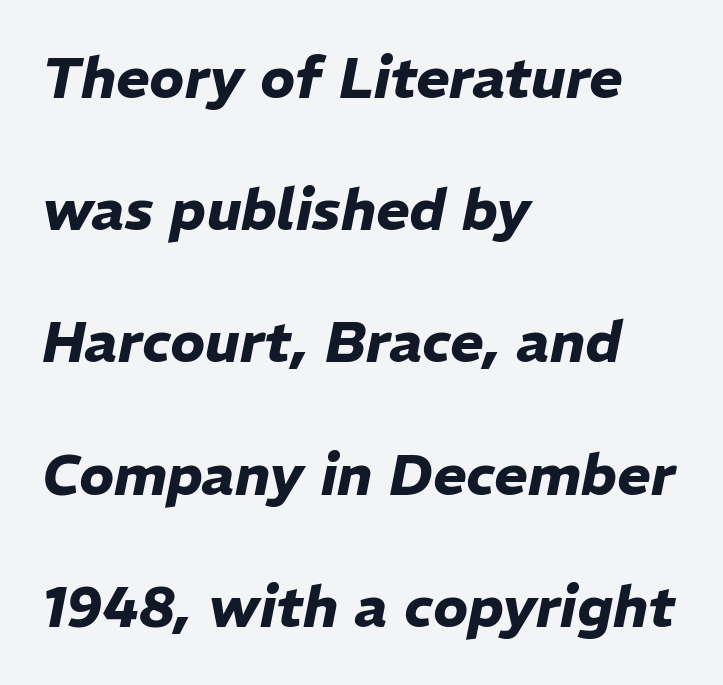
Do the characters align in a grid? No, the font is proportional. Each new line begins a long way beneath the previous one. Line starts are locked; line ends wander. Compared with typical body copy, the letter spacing here is the same. Only glyphs here, with clear space below each row.
